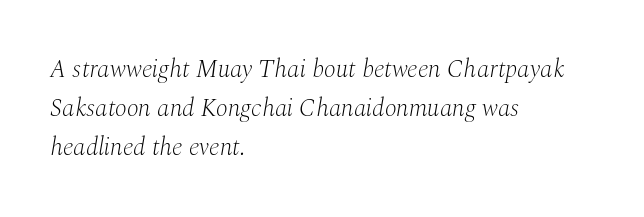
Q: Is the text bold? A: No.
Q: Is the text italic (slanted)? A: Yes, it leans right by about 10 degrees.
Q: Is the text underlined? A: No.
Q: How is the paragraph aligned? A: Left-aligned.
Q: Is the spacing between letters normal or unusually wide? A: Normal.
Q: Is the spacing between lines tight, normal or loose? A: Normal.
